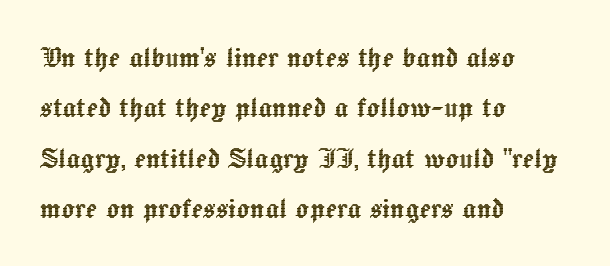
Q: Is the text italic (slanted)? A: No, it is upright.
Q: Is the text underlined? A: No.
Q: How is the paragraph aligned? A: Left-aligned.
Q: Is the spacing between letters normal or unusually wide? A: Normal.
Q: Is the spacing between lines tight, normal or loose? A: Normal.
Q: Width (condensed, normal, or wide)? A: Normal.
Q: x-height? A: Medium.
Q: Monospaced? A: No.
